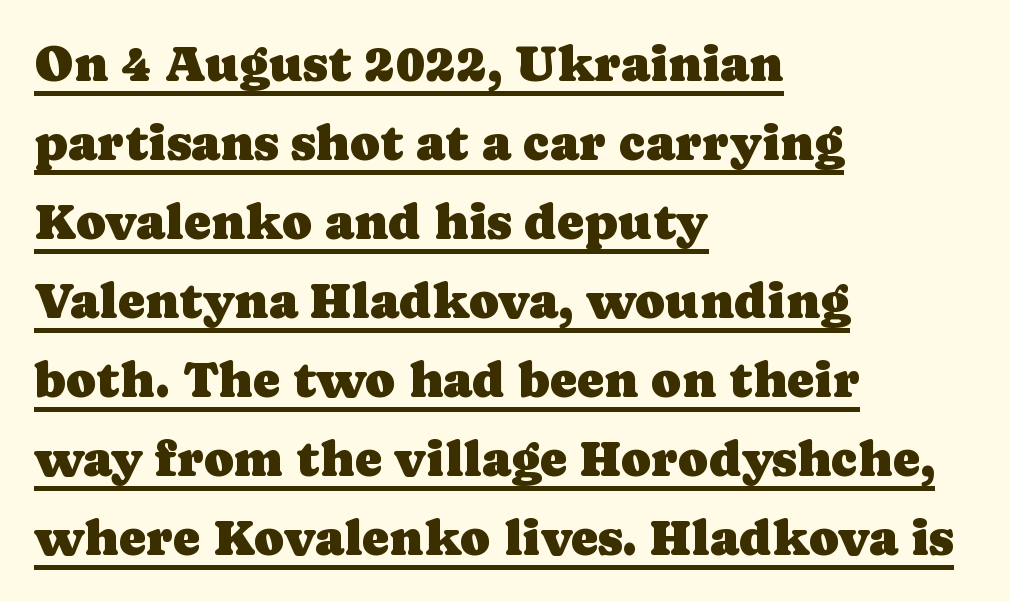
{"serif": "yes", "italic": "no", "width": "normal", "stroke_contrast": "low", "x_height": "medium", "monospaced": "no", "underline": "yes", "align": "left", "line_spacing": "normal", "line_spacing_ratio": 1.55, "letter_spacing": "normal", "letter_spacing_em": 0.0, "glyph_px": 51}
